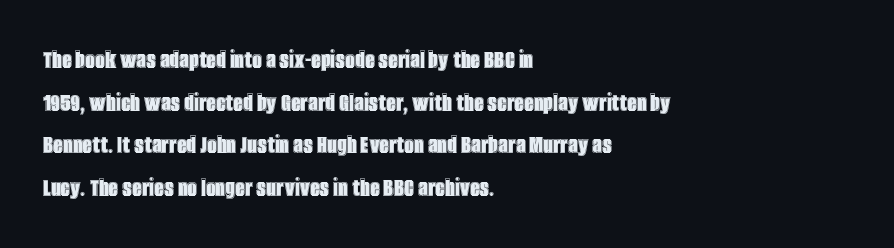
Q: Is the text italic (slanted)? A: No, it is upright.
Q: Is the text underlined? A: No.
Q: How is the paragraph aligned? A: Left-aligned.
Q: Is the spacing between letters normal or unusually wide? A: Normal.
Q: Is the spacing between lines tight, normal or loose? A: Normal.
